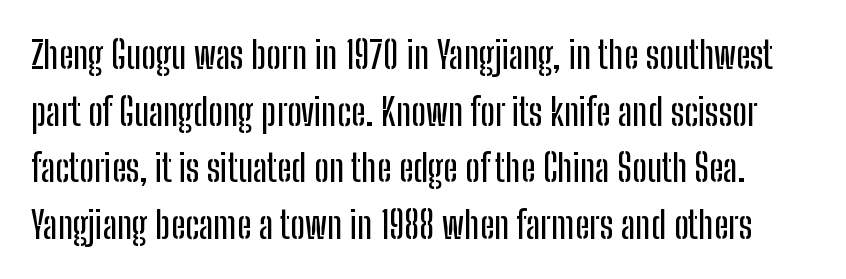
Q: Is the text italic (slanted)? A: No, it is upright.
Q: Is the typeface a serif or a sans-serif typeface? A: Sans-serif.
Q: Is the text underlined? A: No.
Q: Is the spacing between letters normal or unusually wide? A: Normal.
Q: Is the spacing between lines tight, normal or loose? A: Normal.
Q: Width (condensed, normal, or wide)? A: Condensed.
Q: Stroke contrast? A: Low.
Q: x-height? A: Medium.
Q: Monospaced? A: No.
